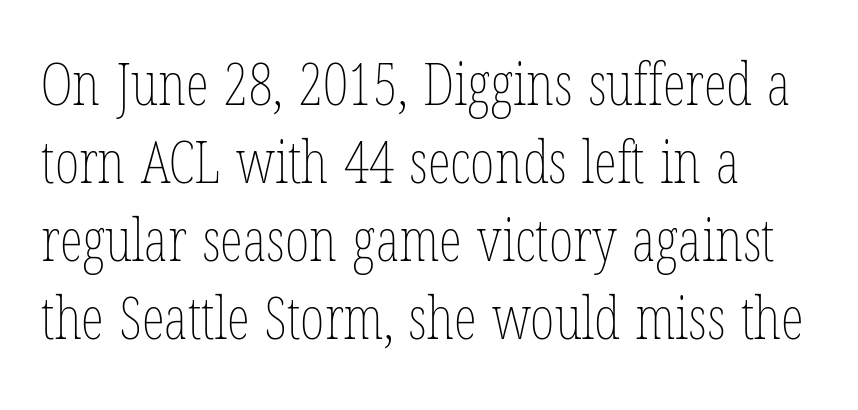
Think of a printed novel: that variable character pitch is what you see here. Vertical spacing — default. You can tell it's not italic because the verticals are truly vertical. A clean baseline with only descenders dipping below it.
